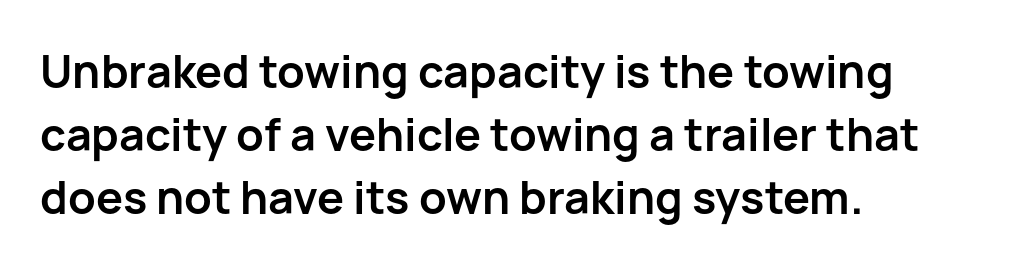
The image shows 45 px semibold sans-serif type, upright; set left-aligned, normal line spacing (1.4x), normal letter spacing, not underlined; low stroke contrast and a medium x-height.
